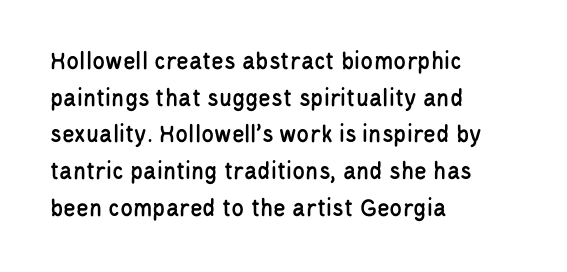
The image shows 26 px text type, upright; set left-aligned, normal line spacing (1.41x), normal letter spacing, not underlined.
